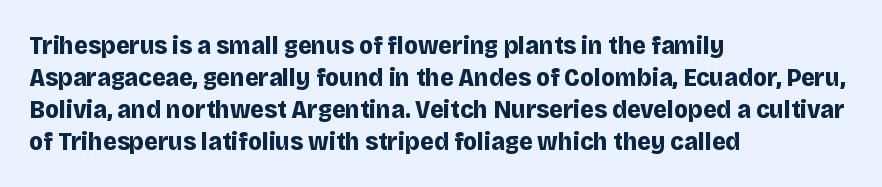
{"italic": "no", "bold": "yes", "underline": "no", "align": "left", "line_spacing_ratio": 1.23, "letter_spacing": "normal", "letter_spacing_em": 0.0, "glyph_px": 26}
